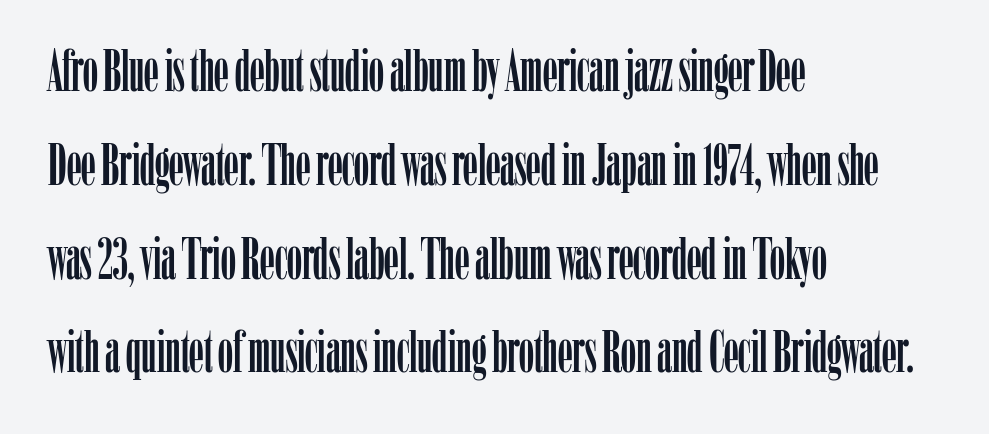
Q: Is the text italic (slanted)? A: No, it is upright.
Q: Is the typeface a serif or a sans-serif typeface? A: Serif.
Q: Is the text underlined? A: No.
Q: How is the paragraph aligned? A: Left-aligned.
Q: Is the spacing between letters normal or unusually wide? A: Normal.
Q: Is the spacing between lines tight, normal or loose? A: Normal.
Q: Width (condensed, normal, or wide)? A: Condensed.
Q: Stroke contrast? A: Low.
Q: x-height? A: Medium.
Q: Monospaced? A: No.
